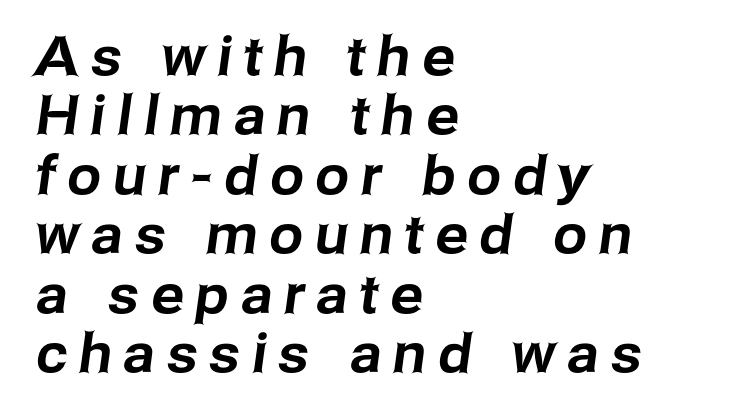
Q: Is the typeface a serif or a sans-serif typeface? A: Sans-serif.
Q: Is the text underlined? A: No.
Q: How is the paragraph aligned? A: Left-aligned.
Q: Is the spacing between letters normal or unusually wide? A: Unusually wide.
Q: Is the spacing between lines tight, normal or loose? A: Tight.
Q: Width (condensed, normal, or wide)? A: Normal.
Q: Stroke contrast? A: Low.
Q: x-height? A: Medium.
Q: Monospaced? A: No.
